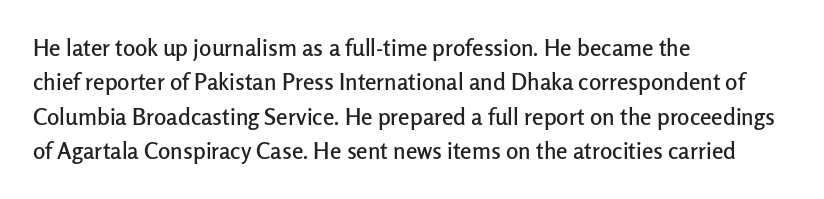
{"italic": "no", "underline": "no", "align": "left", "line_spacing": "normal", "line_spacing_ratio": 1.5, "letter_spacing": "normal", "letter_spacing_em": 0.0, "glyph_px": 23}
